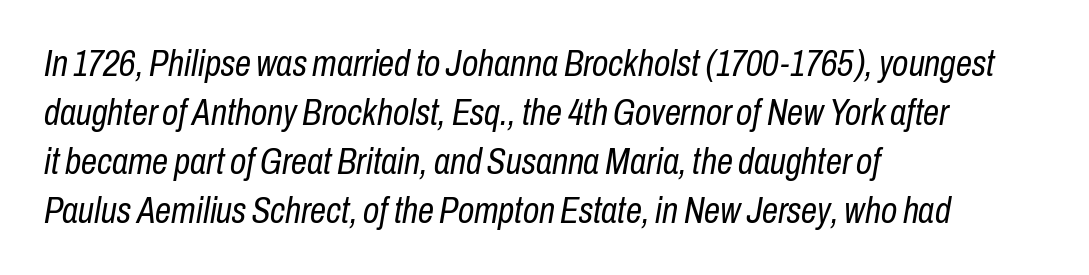
The image shows 36 px regular-weight, condensed type, italic (leaning right); set left-aligned, normal line spacing (1.36x), normal letter spacing, not underlined; low stroke contrast and a medium x-height.
